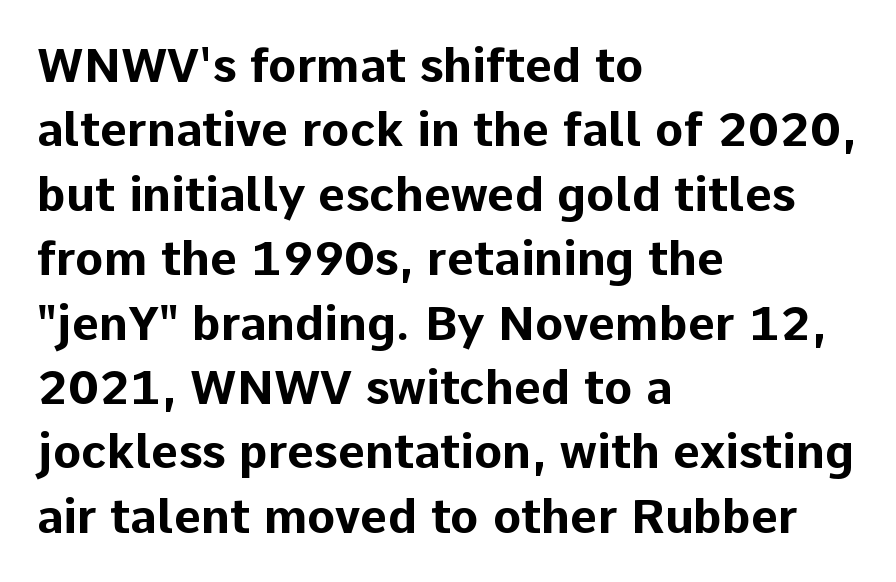
Designer's note — italics off, roman on. This rendering leaves character spacing at its baseline value. Each letter keeps its own natural width here, so spacing adapts to shape. Chunky letters — that's bold for sure. Typeset ragged right — the left edge is the straight one.
